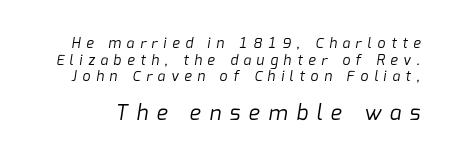
Q: Is the text bold? A: No.
Q: Is the text underlined? A: No.
Q: Is the spacing between letters normal or unusually wide? A: Unusually wide.
Q: Which block of text is set in a larger size, the first (top) or the second (bottom)? A: The second (bottom) one.
